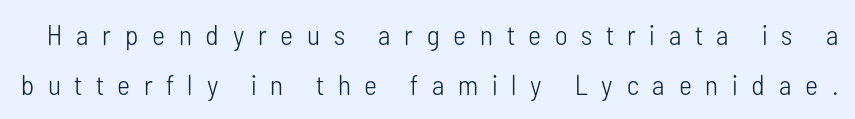
Q: Is the text bold? A: No.
Q: Is the text italic (slanted)? A: No, it is upright.
Q: Is the typeface a serif or a sans-serif typeface? A: Sans-serif.
Q: Is the text underlined? A: No.
Q: Is the spacing between letters normal or unusually wide? A: Unusually wide.
Q: Width (condensed, normal, or wide)? A: Condensed.
Q: Stroke contrast? A: Low.
Q: x-height? A: Medium.
Q: Monospaced? A: No.
